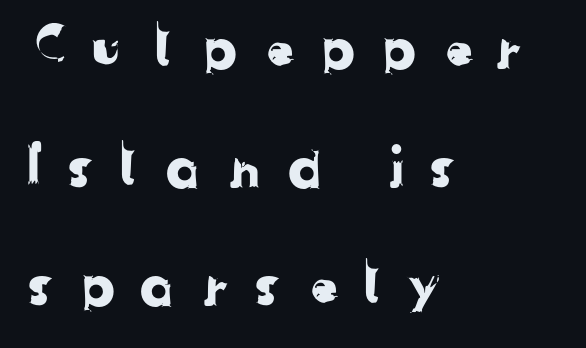
The leading is generous, giving the passage an open texture. Loose tracking; the words dissolve into strings of separated letters. The typesetter chose a ragged-right arrangement here. Letters rest on an invisible, unmarked baseline.
